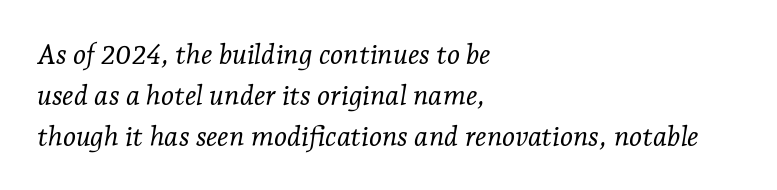
Is the type slanted? Yes — the strokes lean at a clear angle. What kind of face is this? One with serifs. This sample uses plain, unmodified letter spacing. Regarding leading, the lines here are spaced in the standard way. Each stroke keeps to a modest, everyday thickness or less. Each row of text sits above clean, open space.
